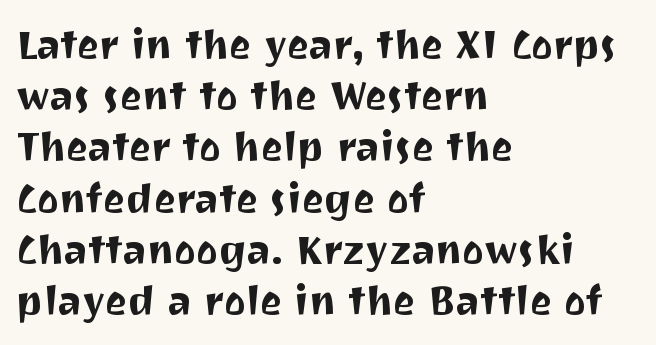
Just letters on the line, the space beneath them empty. There is no visible air inserted between adjacent glyphs. Quick note: interline space is typical. To sum up the face: it is a sans, with no serifs. Ascenders rise straight up at ninety degrees.
